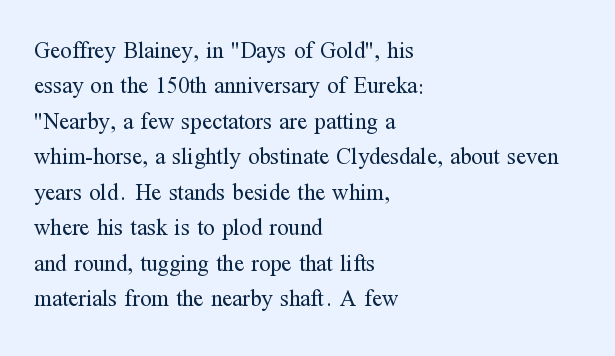
{"italic": "no", "bold": "no", "underline": "no", "align": "left", "line_spacing": "normal", "line_spacing_ratio": 1.54, "letter_spacing": "normal", "letter_spacing_em": 0.0, "glyph_px": 23}
